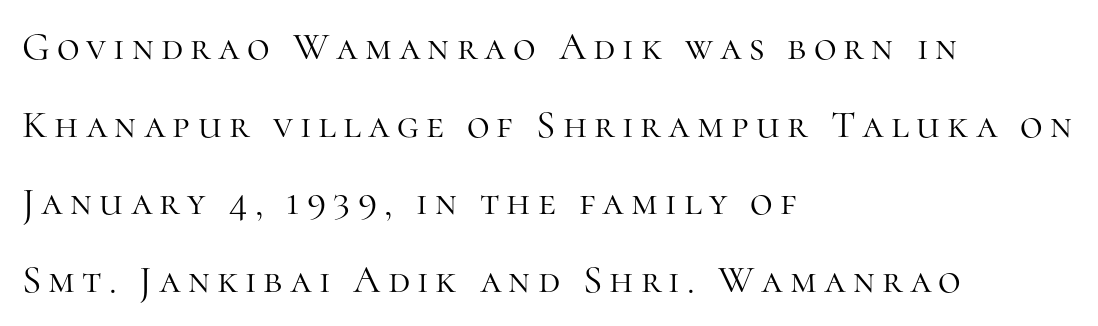
Q: Is the text bold? A: No.
Q: Is the text italic (slanted)? A: No, it is upright.
Q: Is the typeface a serif or a sans-serif typeface? A: Serif.
Q: Is the text underlined? A: No.
Q: How is the paragraph aligned? A: Left-aligned.
Q: Is the spacing between lines tight, normal or loose? A: Loose.
Q: Width (condensed, normal, or wide)? A: Normal.
Q: Stroke contrast? A: High.
Q: x-height? A: Medium.
Q: Monospaced? A: No.
